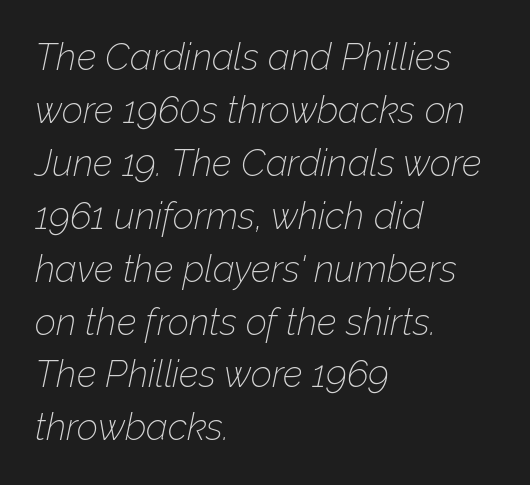
Letter spacing: default. The words here are not underlined. No chunkiness to these letters — they're not bold. The glyphs look as if they've been sheared to an angle. Rows of type keep a routine distance in the vertical direction.
